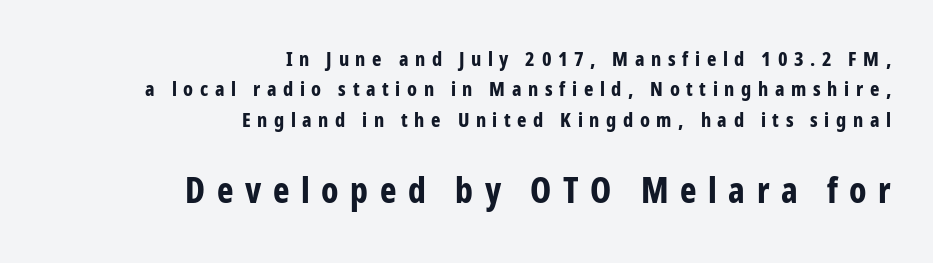
Q: Is the text bold? A: Yes.
Q: Is the text italic (slanted)? A: No, it is upright.
Q: Is the typeface a serif or a sans-serif typeface? A: Sans-serif.
Q: Is the text underlined? A: No.
Q: How is the paragraph aligned? A: Right-aligned.
Q: Is the spacing between letters normal or unusually wide? A: Unusually wide.
Q: Is the spacing between lines tight, normal or loose? A: Normal.
Q: Which block of text is set in a larger size, the first (top) or the second (bottom)? A: The second (bottom) one.
Q: Width (condensed, normal, or wide)? A: Condensed.
Q: Stroke contrast? A: Low.
Q: x-height? A: Medium.
Q: Monospaced? A: No.
